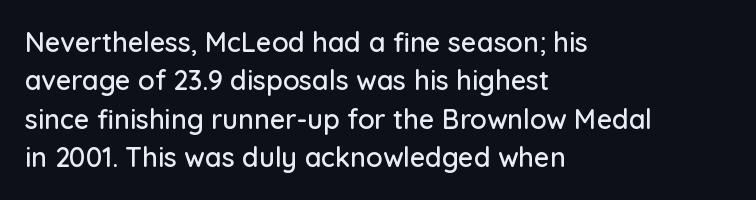
Compared with typical paragraphs, the rows here are spaced about the same. Posture: straight, roman, zero tilt. Inter-character spacing is left at the font's built-in metrics. The space beneath each line is pristine and unruled. The compositor pushed each line to the left boundary.
